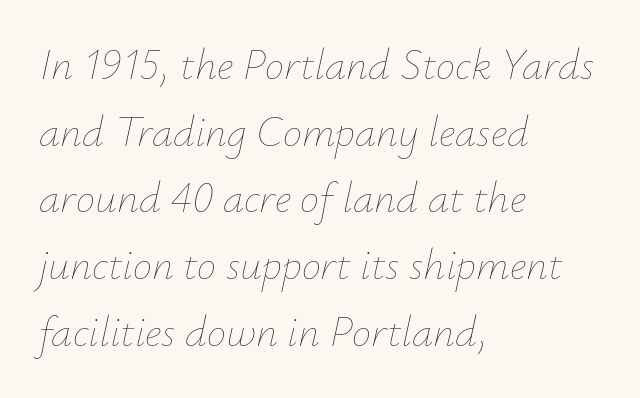
{"italic": "yes", "lean": "right", "slant_degrees": 12, "bold": "no", "weight": "thin", "width": "normal", "stroke_contrast": "low", "x_height": "small", "monospaced": "no", "underline": "no", "align": "left", "line_spacing": "normal", "line_spacing_ratio": 1.55, "letter_spacing": "normal", "letter_spacing_em": 0.0, "glyph_px": 43}
